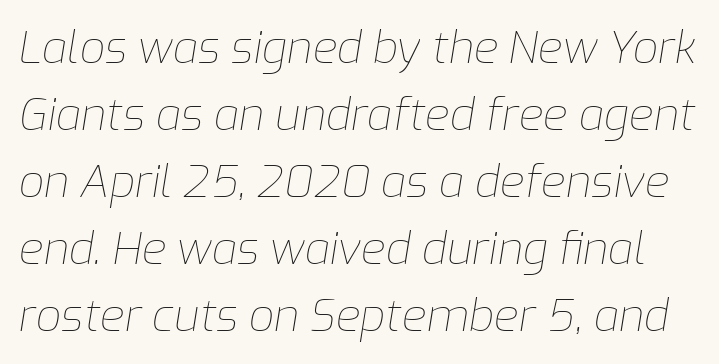
{"italic": "yes", "lean": "right", "slant_degrees": 9, "bold": "no", "weight": "thin", "width": "normal", "stroke_contrast": "low", "x_height": "medium", "monospaced": "no", "underline": "no", "line_spacing": "normal", "line_spacing_ratio": 1.49, "letter_spacing": "normal", "letter_spacing_em": 0.0, "glyph_px": 45}
